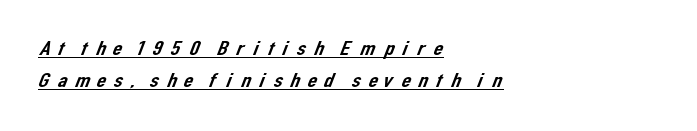
The image shows 21 px text type; set left-aligned, normal line spacing (1.54x), unusually wide letter spacing (+0.25 em), underlined.
